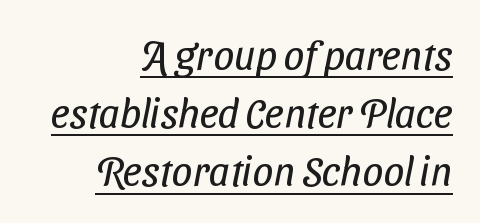
The rag falls on the left side of this text block. Honestly, the letter spacing is just normal — you wouldn't notice it. Think of a printed novel: that variable character pitch is what you see here. The strokes are not fattened; the text isn't bold.
